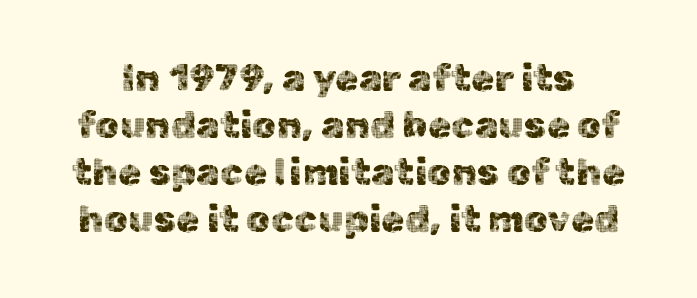
The image shows 38 px sans-serif type, upright; set line spacing 1.24x, normal letter spacing, not underlined; a medium x-height.
